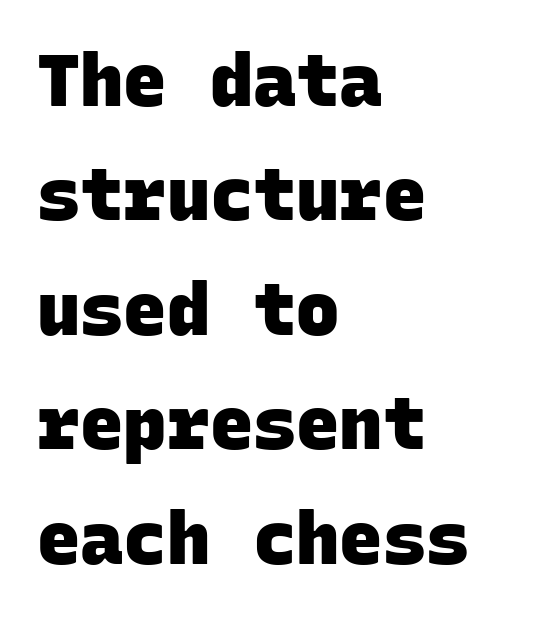
Q: Is the text bold? A: Yes.
Q: Is the typeface a serif or a sans-serif typeface? A: Sans-serif.
Q: Is the text underlined? A: No.
Q: How is the paragraph aligned? A: Left-aligned.
Q: Is the spacing between letters normal or unusually wide? A: Normal.
Q: Is the spacing between lines tight, normal or loose? A: Normal.
Q: Width (condensed, normal, or wide)? A: Normal.
Q: Stroke contrast? A: Low.
Q: x-height? A: Large.
Q: Monospaced? A: Yes.
